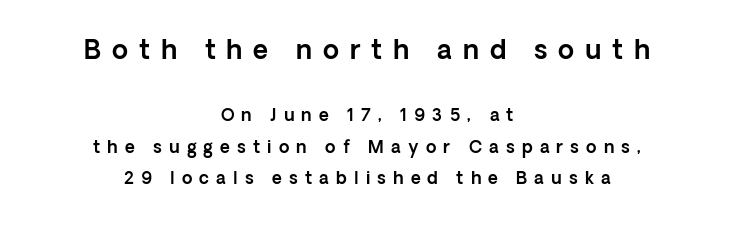
The foot of each line stays bare and open. Spacing between characters has been opened up far beyond the box default. Upright lettering throughout. Size contrast runs from large at the top to small at the bottom. In CSS terms this would be text-align: center.
